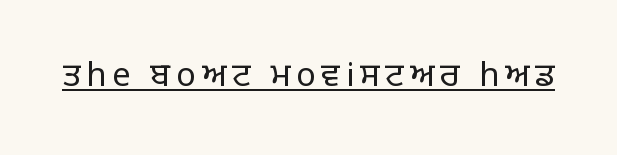
The image shows 33 px light sans-serif type, upright; set underlined; low stroke contrast and a large x-height.
